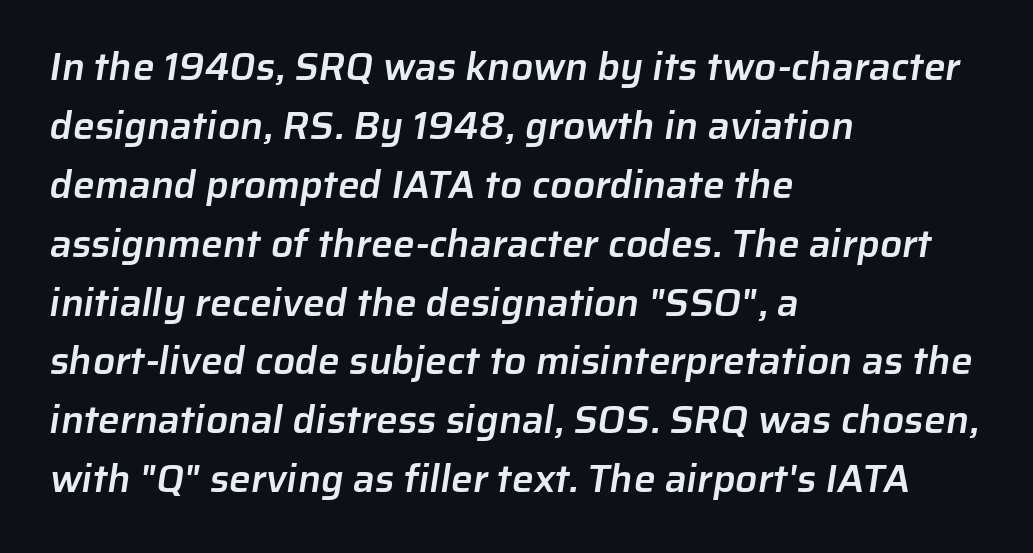
Q: Is the text bold? A: Semi-bold.
Q: Is the typeface a serif or a sans-serif typeface? A: Sans-serif.
Q: Is the text underlined? A: No.
Q: How is the paragraph aligned? A: Left-aligned.
Q: Is the spacing between letters normal or unusually wide? A: Normal.
Q: Is the spacing between lines tight, normal or loose? A: Normal.
Q: Width (condensed, normal, or wide)? A: Normal.
Q: Stroke contrast? A: Low.
Q: x-height? A: Medium.
Q: Monospaced? A: No.
